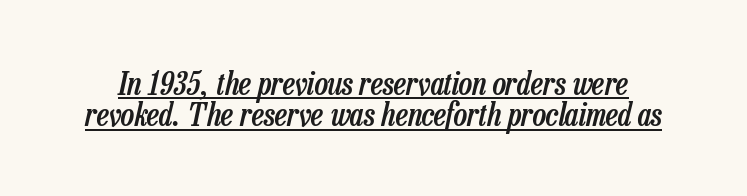
The image shows 32 px semibold, condensed type, italic (leaning right); set tight line spacing (0.98x), normal letter spacing, underlined; low stroke contrast and a medium x-height.
